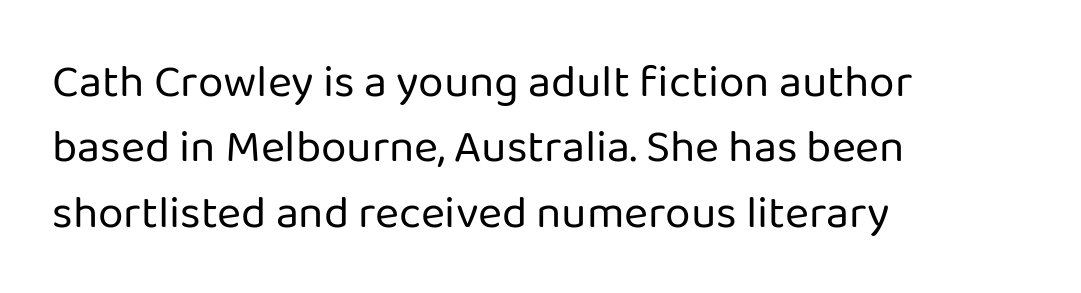
Q: Is the text bold? A: No.
Q: Is the text italic (slanted)? A: No, it is upright.
Q: Is the typeface a serif or a sans-serif typeface? A: Sans-serif.
Q: Is the text underlined? A: No.
Q: How is the paragraph aligned? A: Left-aligned.
Q: Is the spacing between letters normal or unusually wide? A: Normal.
Q: Is the spacing between lines tight, normal or loose? A: Normal.
Q: Width (condensed, normal, or wide)? A: Normal.
Q: Stroke contrast? A: Low.
Q: x-height? A: Medium.
Q: Monospaced? A: No.
